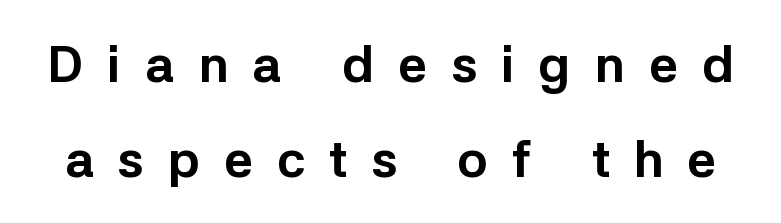
{"serif": "no", "italic": "no", "bold": "yes", "weight": "bold", "width": "normal", "stroke_contrast": "low", "x_height": "medium", "monospaced": "no", "underline": "no", "line_spacing_ratio": 1.86, "letter_spacing": "wide", "letter_spacing_em": 0.47, "glyph_px": 51}
